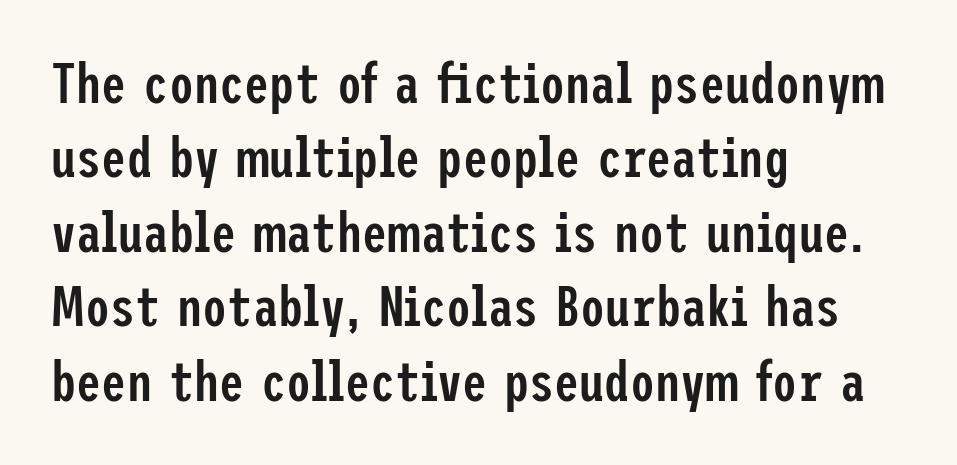
The image shows 56 px semibold, condensed sans-serif type, upright; set left-aligned, normal line spacing (1.33x), normal letter spacing, not underlined; low stroke contrast and a medium x-height.
